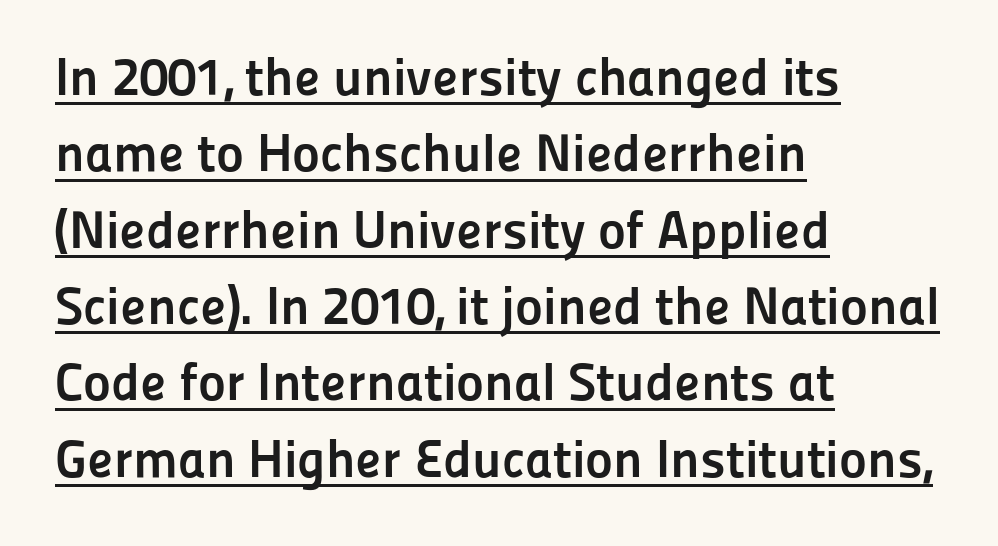
Q: Is the text bold? A: Yes.
Q: Is the text italic (slanted)? A: No, it is upright.
Q: Is the typeface a serif or a sans-serif typeface? A: Sans-serif.
Q: Is the text underlined? A: Yes.
Q: How is the paragraph aligned? A: Left-aligned.
Q: Is the spacing between letters normal or unusually wide? A: Normal.
Q: Is the spacing between lines tight, normal or loose? A: Normal.
Q: Width (condensed, normal, or wide)? A: Normal.
Q: Stroke contrast? A: Low.
Q: x-height? A: Medium.
Q: Monospaced? A: No.
